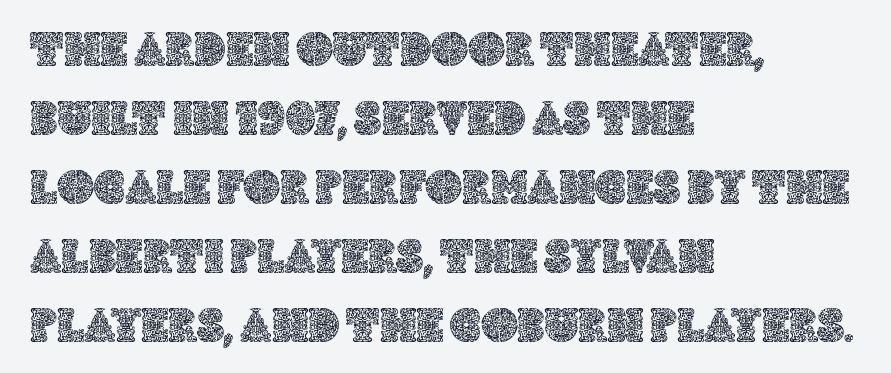
Nobody touched the tracking dial on this one. Students, observe: this is what conventionally led text looks like. Horizontal alignment here is leftward, the default for most running prose. Type without underlining.
